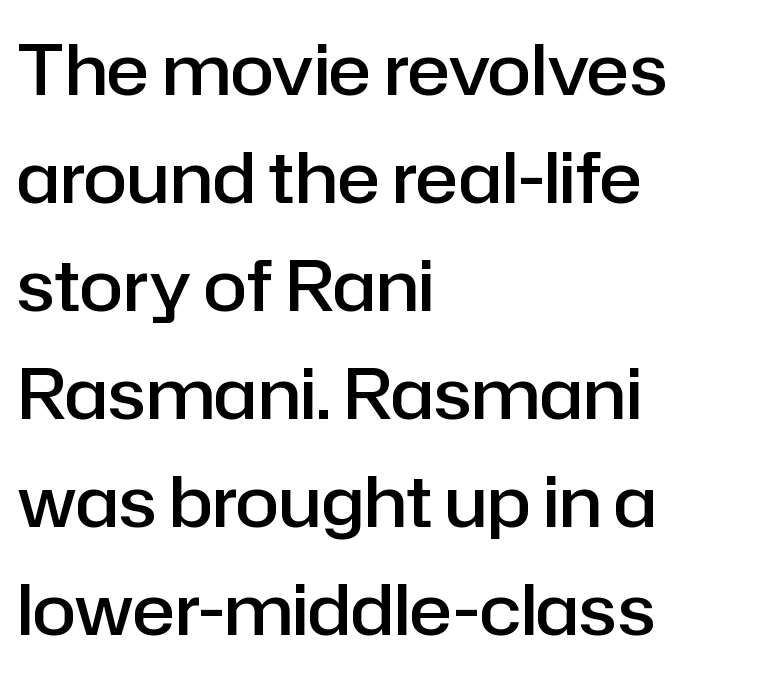
The image shows 71 px semibold sans-serif type, upright; set left-aligned, normal line spacing (1.52x), normal letter spacing, not underlined; low stroke contrast and a medium x-height.
